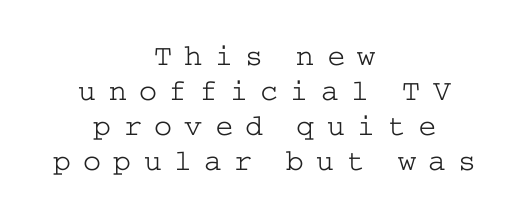
Q: Is the text bold? A: No.
Q: Is the text italic (slanted)? A: No, it is upright.
Q: Is the typeface a serif or a sans-serif typeface? A: Serif.
Q: Is the text underlined? A: No.
Q: How is the paragraph aligned? A: Centered.
Q: Is the spacing between letters normal or unusually wide? A: Unusually wide.
Q: Width (condensed, normal, or wide)? A: Wide.
Q: Stroke contrast? A: Low.
Q: x-height? A: Medium.
